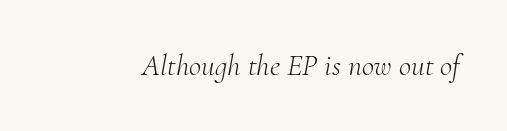
Letters have the restrained weight of plain body copy at most. The gaps between neighbouring characters are ordinary and unremarkable. This sample has the flowing, uneven cadence of proportional lettering. The lettering tilts uniformly, giving the passage an italic look. The space directly below the letters is spotless.
